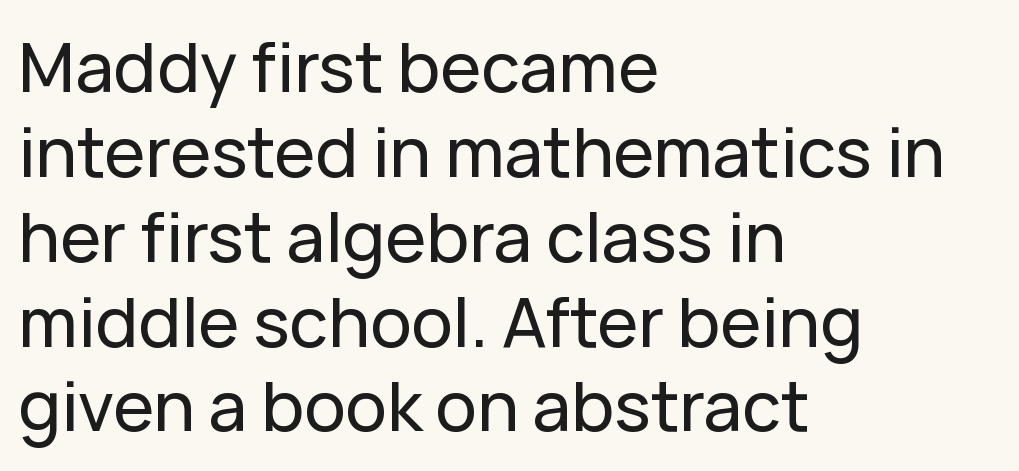
Has an underline been added? It has not. When letters stand straight like this, we call the style roman or upright. Reading down the block, your eye returns to a fixed left position each line. Spacing verdict: proportional, widths tailored to each character. Regarding serifs, this sample does without them. Honestly, the letter spacing is just normal — you wouldn't notice it.
